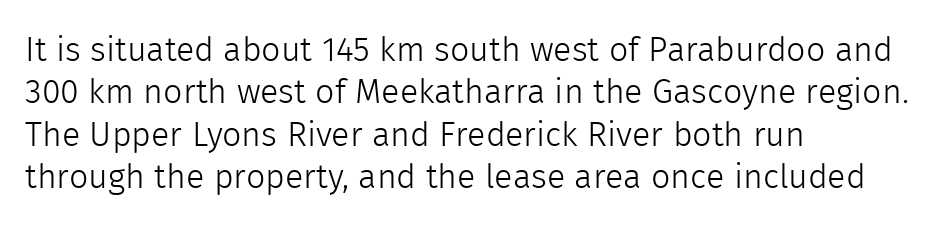
Stroke terminals: plain, sans-serif. Plain, unruled lines of type. The letters advance in unequal steps, a hallmark of proportional type. The passage shown is not bold in any degree. What stands out about the letter spacing? Nothing — it is the standard amount.
